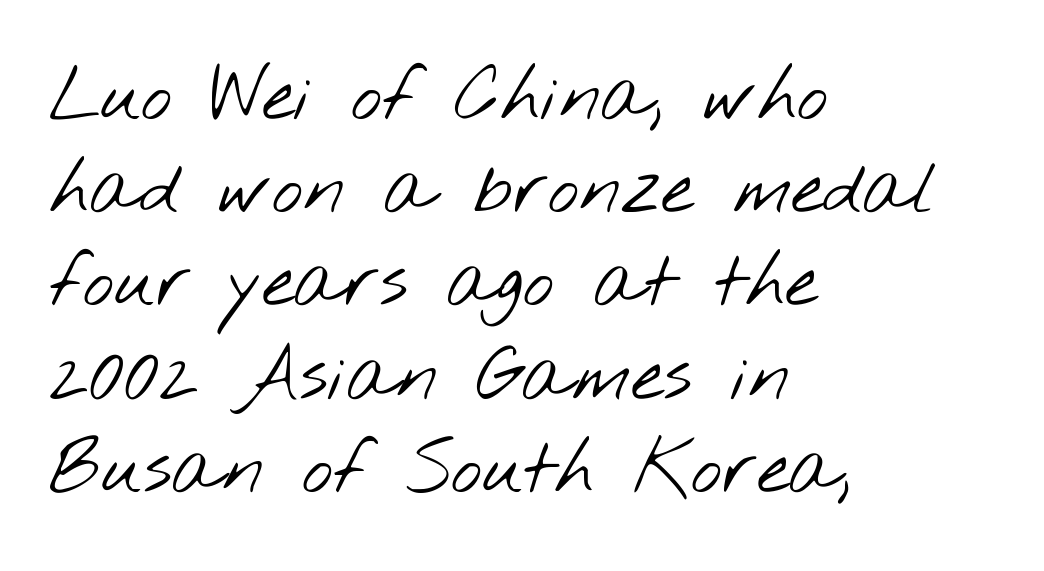
{"serif": "no", "bold": "no", "weight": "light", "width": "wide", "stroke_contrast": "low", "x_height": "small", "monospaced": "no", "underline": "no", "align": "left", "line_spacing": "normal", "line_spacing_ratio": 1.26, "letter_spacing": "normal", "letter_spacing_em": 0.0, "glyph_px": 74}
